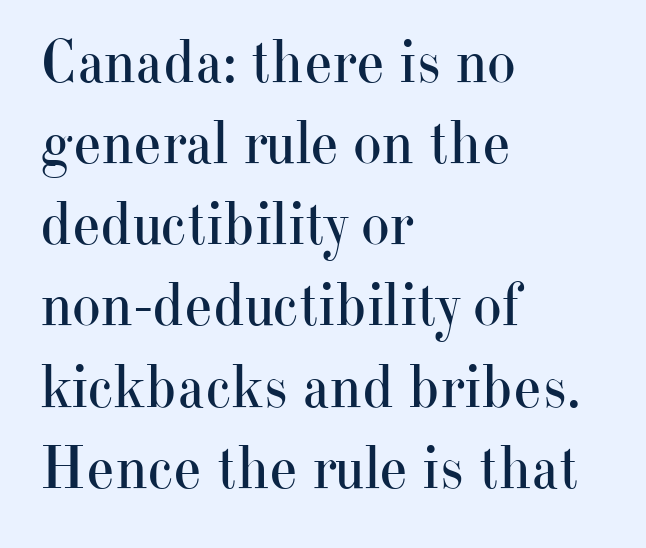
The face used here is proportionally spaced, like ordinary book or web type. The letterforms sit shoulder to shoulder at normal distance. This is the regular roman posture of the typeface. The rag falls on the right side of this text block. Each letter's strokes conclude with small projecting serifs. Beneath every word, the page is bare.
